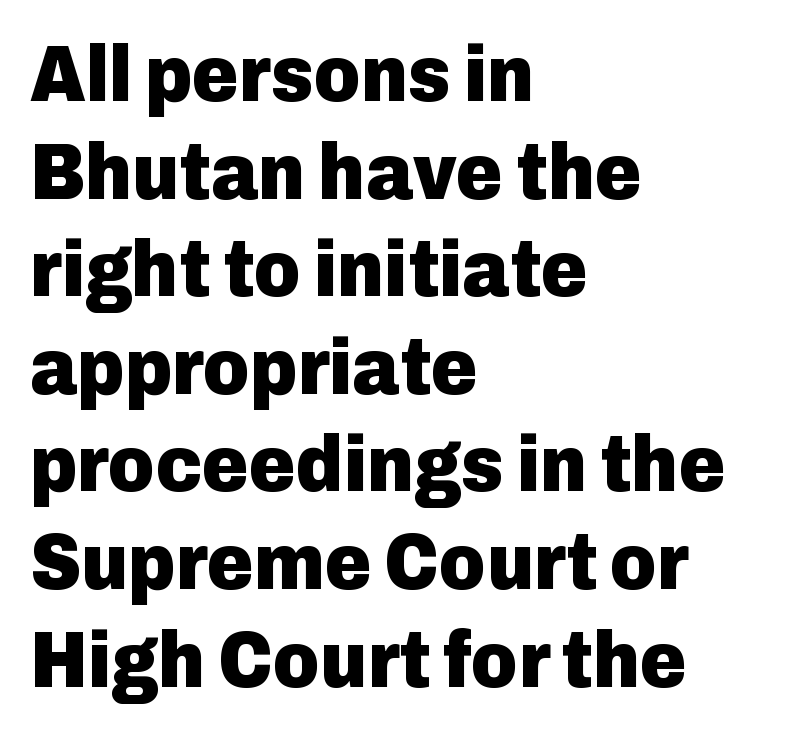
{"serif": "no", "italic": "no", "bold": "yes", "weight": "heavy", "width": "normal", "stroke_contrast": "low", "x_height": "medium", "monospaced": "no", "underline": "no", "align": "left", "line_spacing_ratio": 1.22, "letter_spacing": "normal", "letter_spacing_em": 0.0, "glyph_px": 80}
